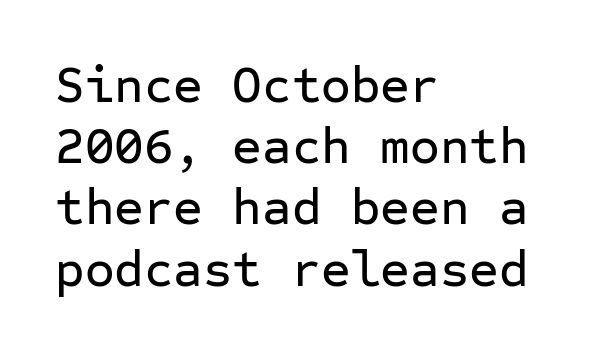
{"serif": "no", "italic": "no", "width": "normal", "stroke_contrast": "low", "x_height": "medium", "monospaced": "yes", "underline": "no", "align": "left", "line_spacing_ratio": 1.2, "letter_spacing": "normal", "letter_spacing_em": 0.0, "glyph_px": 51}
